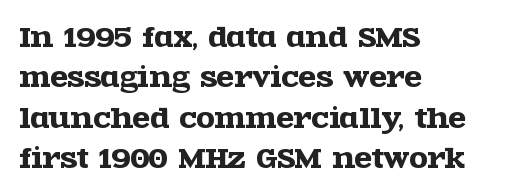
{"italic": "no", "underline": "no", "align": "left", "line_spacing": "normal", "line_spacing_ratio": 1.55, "letter_spacing": "normal", "letter_spacing_em": 0.0, "glyph_px": 26}
